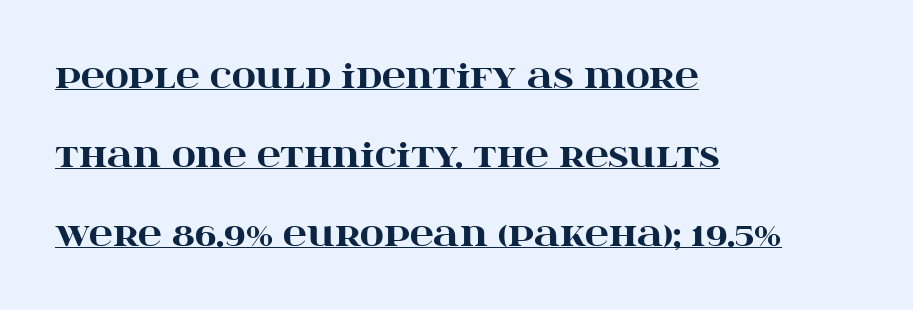
Italic? Not at all — the glyphs are vertical. The typesetter has applied underlining to the passage shown. The lines in this sample share a left origin and differ only in where they stop. The typeface chosen for these lines features serifs.
